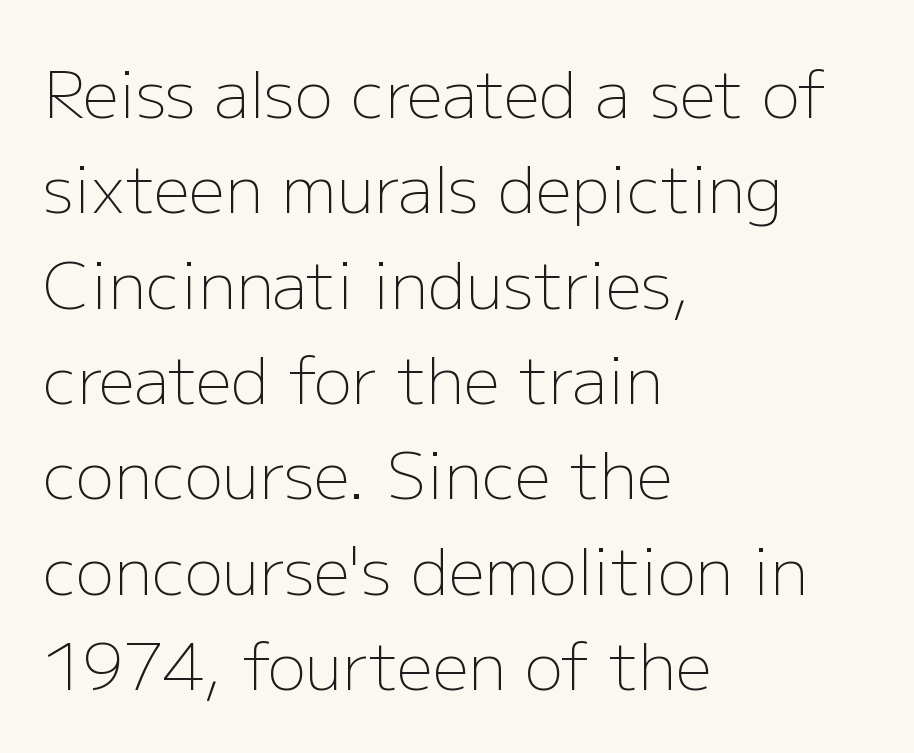
Q: Is the text bold? A: No.
Q: Is the text italic (slanted)? A: No, it is upright.
Q: Is the typeface a serif or a sans-serif typeface? A: Sans-serif.
Q: Is the text underlined? A: No.
Q: How is the paragraph aligned? A: Left-aligned.
Q: Is the spacing between letters normal or unusually wide? A: Normal.
Q: Is the spacing between lines tight, normal or loose? A: Normal.
Q: Width (condensed, normal, or wide)? A: Normal.
Q: Stroke contrast? A: Low.
Q: x-height? A: Medium.
Q: Monospaced? A: No.
